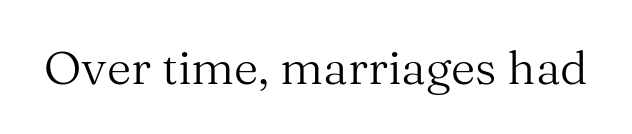
{"serif": "yes", "italic": "no", "bold": "no", "weight": "regular", "width": "normal", "stroke_contrast": "medium", "x_height": "medium", "monospaced": "no", "underline": "no", "letter_spacing": "normal", "letter_spacing_em": 0.0, "glyph_px": 47}
